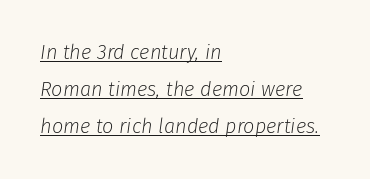
Q: Is the text bold? A: No.
Q: Is the text italic (slanted)? A: Yes, it leans right by about 8 degrees.
Q: Is the text underlined? A: Yes.
Q: How is the paragraph aligned? A: Left-aligned.
Q: Is the spacing between letters normal or unusually wide? A: Normal.
